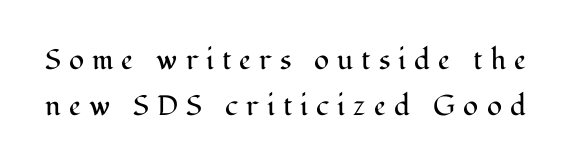
{"serif": "yes", "italic": "no", "bold": "no", "weight": "regular", "width": "normal", "stroke_contrast": "medium", "x_height": "medium", "monospaced": "no", "underline": "no", "line_spacing": "normal", "line_spacing_ratio": 1.63, "letter_spacing": "wide", "letter_spacing_em": 0.29, "glyph_px": 28}
